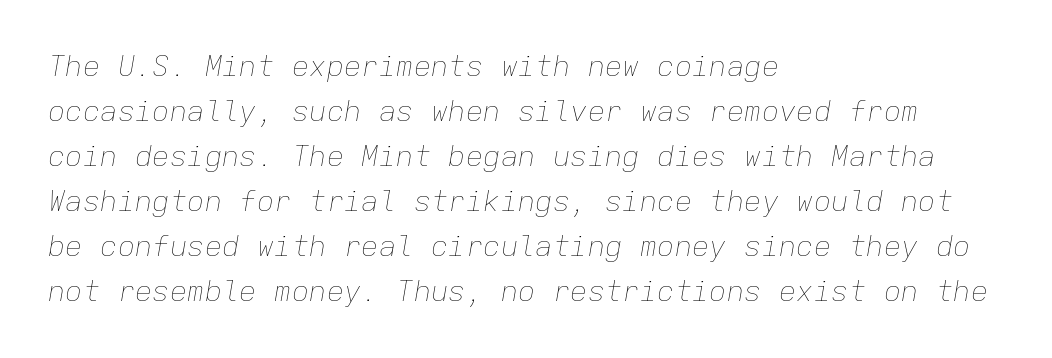
Q: Is the text bold? A: No.
Q: Is the text italic (slanted)? A: Yes, it leans right by about 9 degrees.
Q: Is the text underlined? A: No.
Q: How is the paragraph aligned? A: Left-aligned.
Q: Is the spacing between letters normal or unusually wide? A: Normal.
Q: Is the spacing between lines tight, normal or loose? A: Normal.
Q: Width (condensed, normal, or wide)? A: Normal.
Q: Stroke contrast? A: Low.
Q: x-height? A: Medium.
Q: Monospaced? A: Yes.
